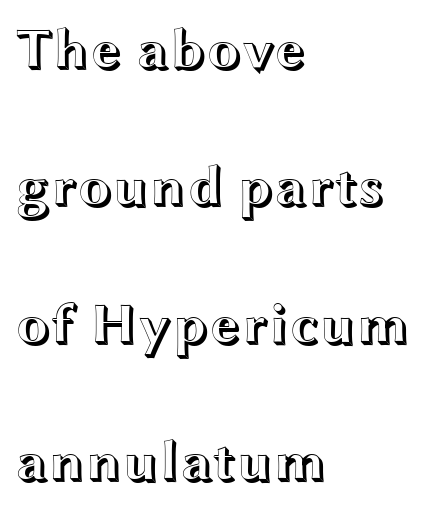
Q: Is the text italic (slanted)? A: No, it is upright.
Q: Is the text underlined? A: No.
Q: How is the paragraph aligned? A: Left-aligned.
Q: Is the spacing between letters normal or unusually wide? A: Normal.
Q: Is the spacing between lines tight, normal or loose? A: Loose.
Q: Width (condensed, normal, or wide)? A: Wide.
Q: x-height? A: Medium.
Q: Monospaced? A: No.
